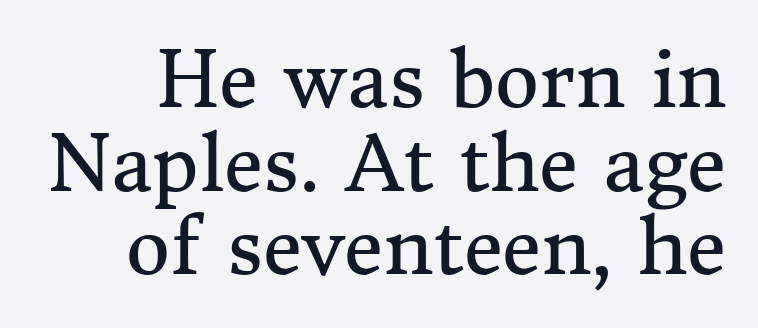
Q: Is the text bold? A: No.
Q: Is the text italic (slanted)? A: No, it is upright.
Q: Is the typeface a serif or a sans-serif typeface? A: Serif.
Q: Is the text underlined? A: No.
Q: Is the spacing between letters normal or unusually wide? A: Normal.
Q: Is the spacing between lines tight, normal or loose? A: Tight.
Q: Width (condensed, normal, or wide)? A: Normal.
Q: Stroke contrast? A: Medium.
Q: x-height? A: Medium.
Q: Monospaced? A: No.
